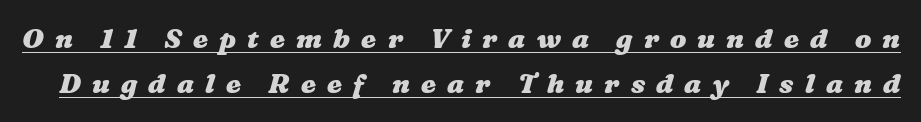
{"bold": "yes", "underline": "yes", "line_spacing": "normal", "line_spacing_ratio": 1.67, "letter_spacing": "wide", "letter_spacing_em": 0.41, "glyph_px": 27}
